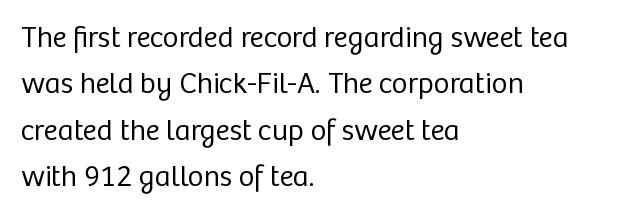
Q: Is the text bold? A: No.
Q: Is the text italic (slanted)? A: No, it is upright.
Q: Is the typeface a serif or a sans-serif typeface? A: Sans-serif.
Q: Is the text underlined? A: No.
Q: How is the paragraph aligned? A: Left-aligned.
Q: Is the spacing between letters normal or unusually wide? A: Normal.
Q: Is the spacing between lines tight, normal or loose? A: Normal.
Q: Width (condensed, normal, or wide)? A: Normal.
Q: Stroke contrast? A: Low.
Q: x-height? A: Medium.
Q: Monospaced? A: No.
